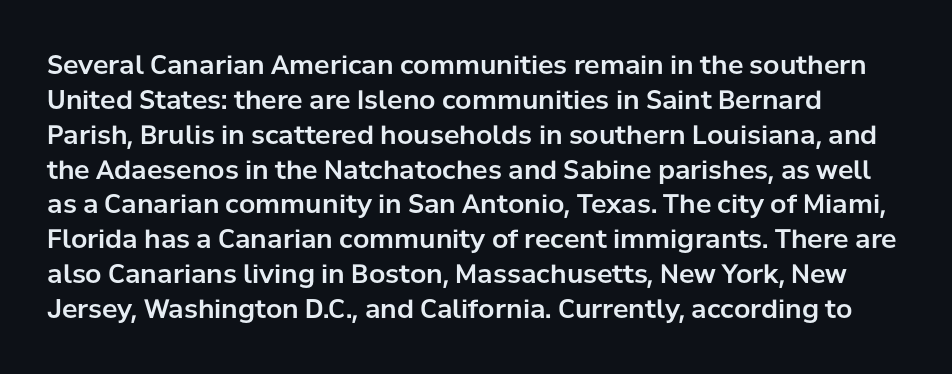
The image shows 26 px text type, upright; set normal line spacing (1.34x), normal letter spacing, not underlined.
